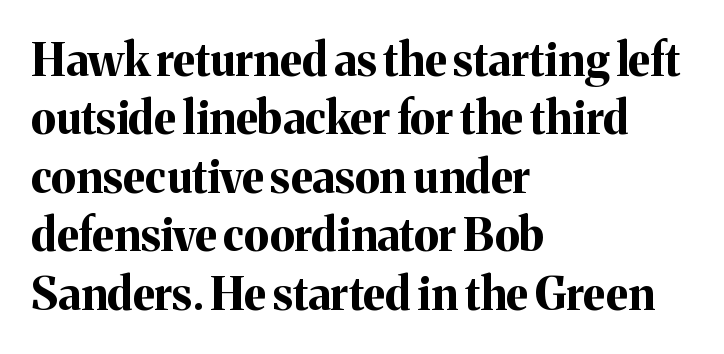
In terms of letterform style, serifs are clearly present. What weight is shown? A full bold with thick strokes. Rule under the text: the space is simply empty. There is no visible air inserted between adjacent glyphs. If you drew a line through each stem, it would be perfectly vertical. Vertical spacing — default.
